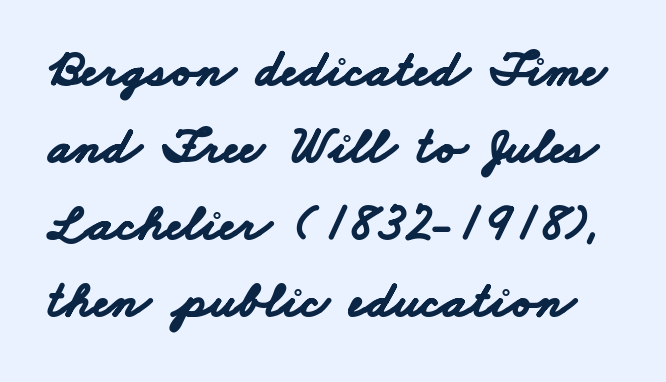
Think of a printed novel: that variable character pitch is what you see here. The passage shown has conventional tracking throughout. Notice how thick the strokes are: this is what a full bold looks like. The area under the type is left untouched. This rendering employs a face without finishing strokes, i.e., a sans-serif. The space between consecutive lines is moderate.
